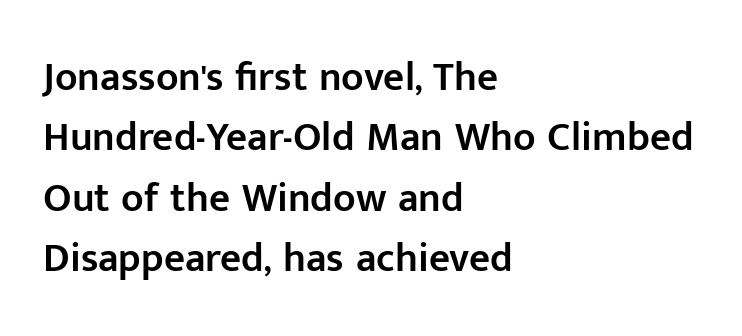
Every letter is mildly thick-stroked: semibold rather than bold. Every character sits straight up, as roman type does. This sample is left-justified, so line endings fall wherever the words run out. Think of a printed novel: that variable character pitch is what you see here. Honestly, there is no underline to notice here at all. This block has exactly the height ordinary leading produces.
